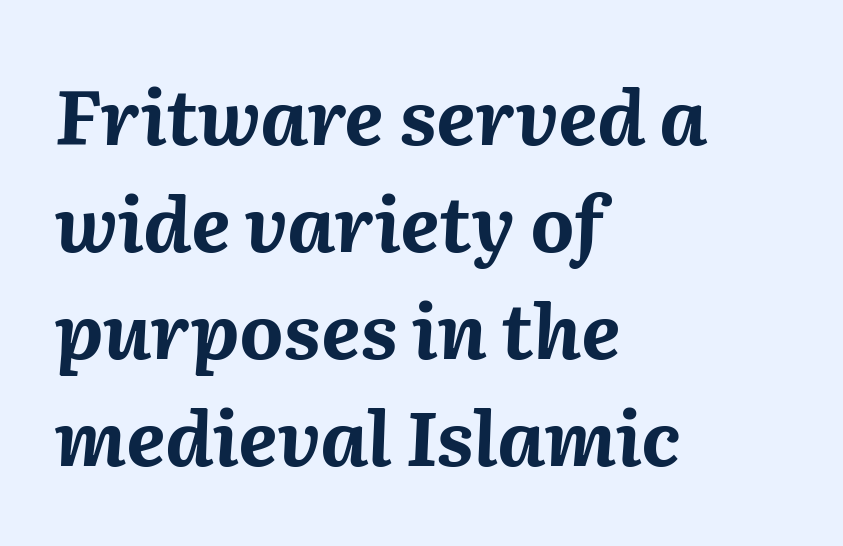
Q: Is the text bold? A: Yes.
Q: Is the text italic (slanted)? A: Yes, it leans right by about 2 degrees.
Q: Is the text underlined? A: No.
Q: How is the paragraph aligned? A: Left-aligned.
Q: Is the spacing between letters normal or unusually wide? A: Normal.
Q: Is the spacing between lines tight, normal or loose? A: Normal.
Q: Width (condensed, normal, or wide)? A: Normal.
Q: Stroke contrast? A: Medium.
Q: x-height? A: Medium.
Q: Monospaced? A: No.
